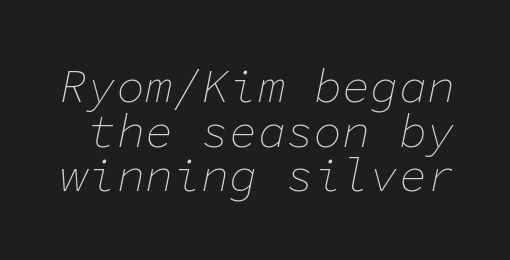
Q: Is the text bold? A: No.
Q: Is the text italic (slanted)? A: Yes, it leans right by about 11 degrees.
Q: Is the text underlined? A: No.
Q: Is the spacing between letters normal or unusually wide? A: Normal.
Q: Is the spacing between lines tight, normal or loose? A: Tight.
Q: Width (condensed, normal, or wide)? A: Normal.
Q: Stroke contrast? A: Low.
Q: x-height? A: Medium.
Q: Monospaced? A: Yes.
